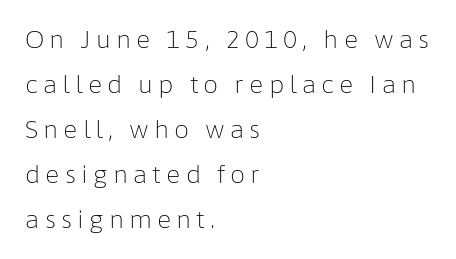
{"italic": "no", "bold": "no", "underline": "no", "align": "left", "line_spacing_ratio": 1.87, "letter_spacing": "wide", "letter_spacing_em": 0.21, "glyph_px": 24}
